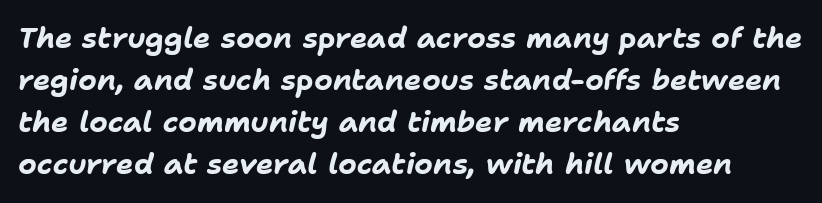
The image shows 29 px bold type, italic (leaning right); set left-aligned, normal line spacing (1.45x), normal letter spacing, not underlined; low stroke contrast and a medium x-height.
